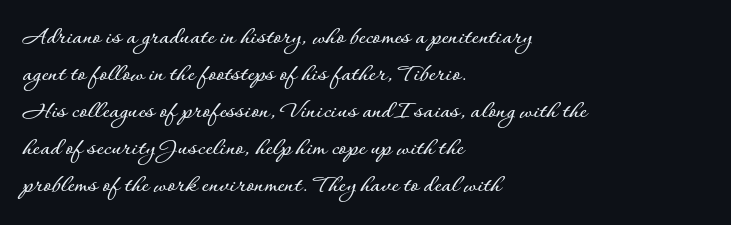
A typesetter would call this zero additional tracking. Notice how descenders clear the ascenders below comfortably — that's standard leading. Letters rest on an invisible, unmarked baseline.
